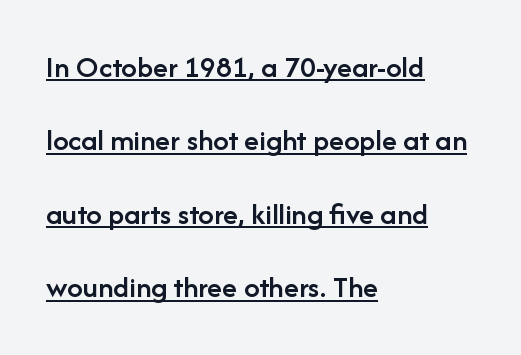
The passage shown is typeset with a sans-serif family. This is the in-between weight designers call semibold or demi. Typeset ragged right — the left edge is the straight one. In terms of letterspacing, this is plain default setting. The glyphs are accompanied by a horizontal stroke just below them. The face used here is proportionally spaced, like ordinary book or web type.
